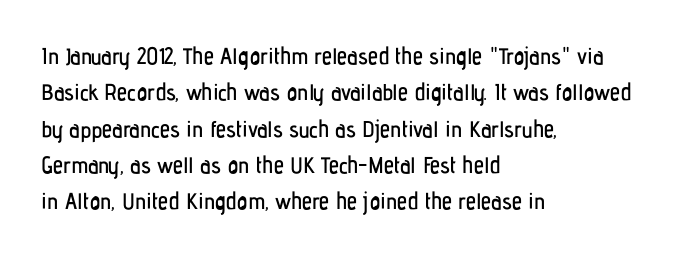
Q: Is the text italic (slanted)? A: No, it is upright.
Q: Is the text underlined? A: No.
Q: How is the paragraph aligned? A: Left-aligned.
Q: Is the spacing between letters normal or unusually wide? A: Normal.
Q: Is the spacing between lines tight, normal or loose? A: Normal.
